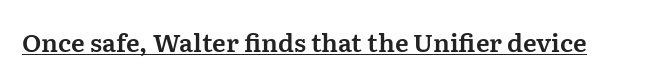
Q: Is the text italic (slanted)? A: No, it is upright.
Q: Is the text underlined? A: Yes.
Q: Is the spacing between letters normal or unusually wide? A: Normal.
